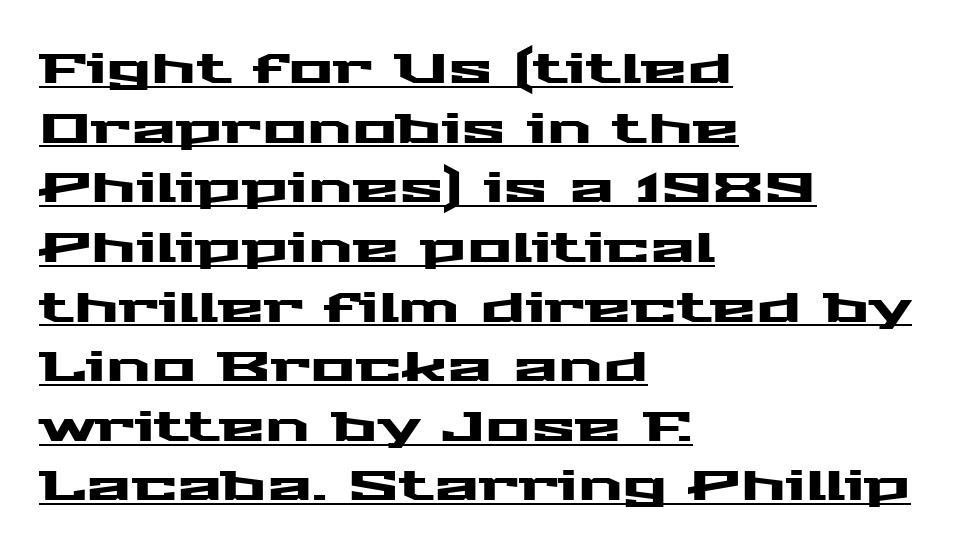
{"serif": "no", "italic": "no", "width": "wide", "stroke_contrast": "medium", "x_height": "medium", "monospaced": "no", "underline": "yes", "align": "left", "line_spacing": "normal", "line_spacing_ratio": 1.42, "letter_spacing": "normal", "letter_spacing_em": 0.0, "glyph_px": 42}
